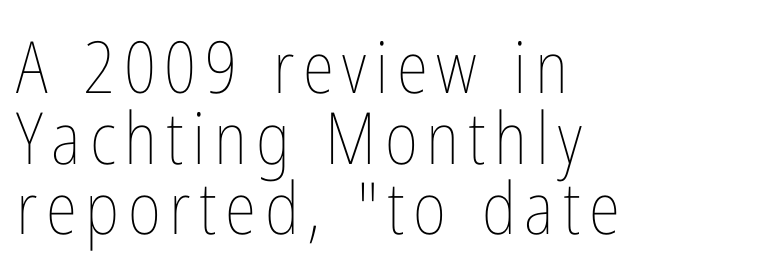
The image shows 72 px thin, condensed type, upright; set left-aligned, tight line spacing (0.98x), not underlined; low stroke contrast and a medium x-height.
